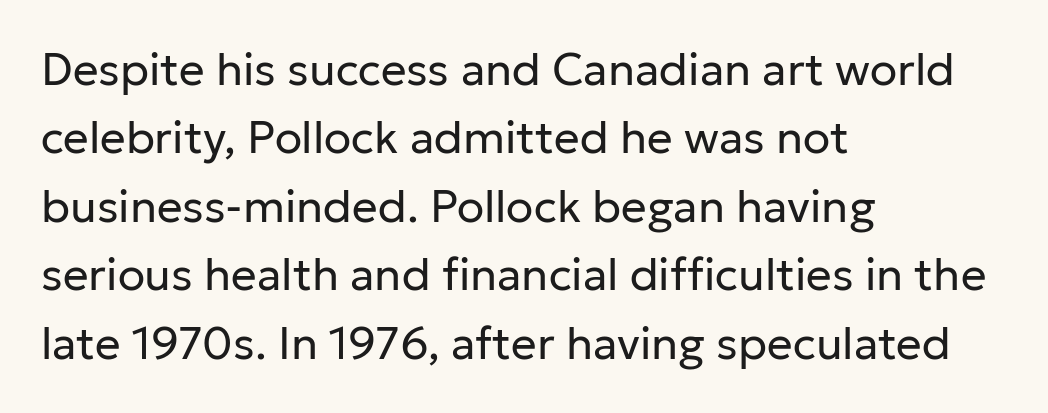
{"serif": "no", "italic": "no", "bold": "no", "weight": "regular", "width": "normal", "stroke_contrast": "low", "x_height": "medium", "monospaced": "no", "underline": "no", "align": "left", "line_spacing": "normal", "line_spacing_ratio": 1.52, "letter_spacing": "normal", "letter_spacing_em": 0.0, "glyph_px": 45}
